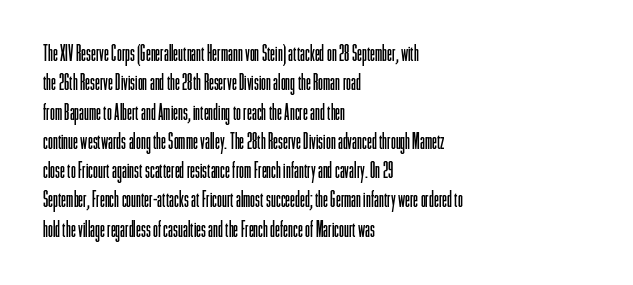
The image shows 22 px text type, upright; set left-aligned, normal line spacing (1.33x), normal letter spacing, not underlined.
